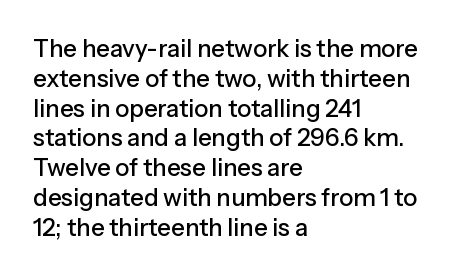
This sample uses an upright cut, with every glyph sitting square on the baseline. The space beneath each line is pristine and unruled. Short note: letters normally spaced. A classic flush-left, rag-right setting is used for this passage.
